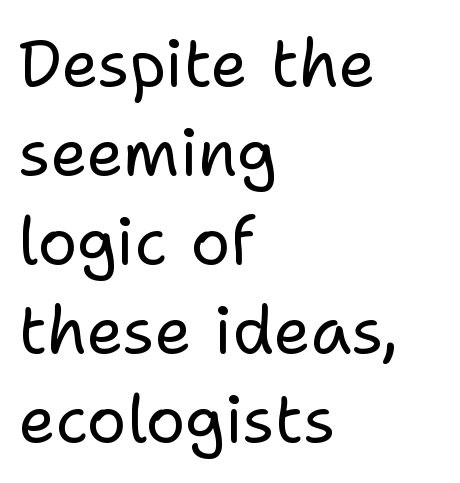
The image shows 66 px regular-weight sans-serif type, upright; set left-aligned, normal line spacing (1.35x), normal letter spacing, not underlined; low stroke contrast and a medium x-height.
